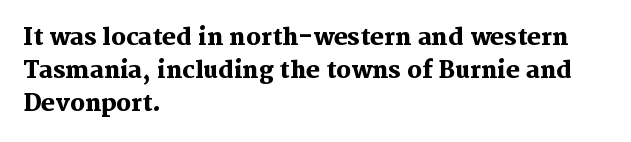
The gaps between neighbouring characters are ordinary and unremarkable. A dark, heavy texture on the line: the type is bold. Leftover space on each line is placed entirely after the last word. Reading down the column, the eye jumps a familiar distance to each next line. This is the regular roman posture of the typeface.
